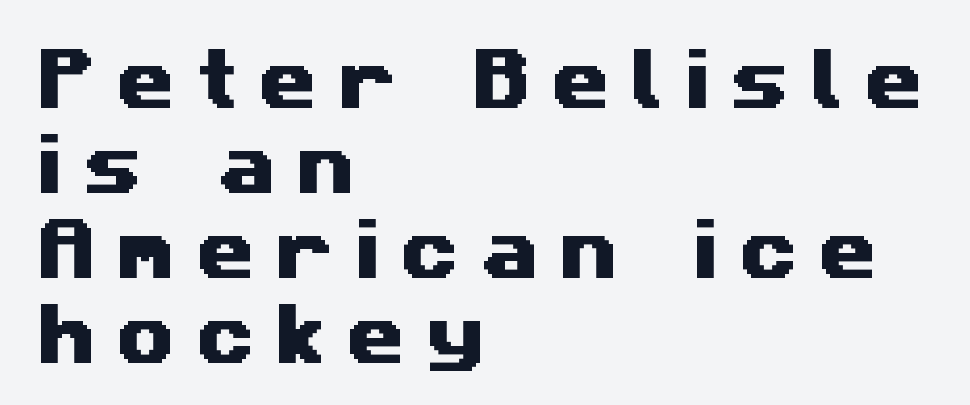
Q: Is the typeface a serif or a sans-serif typeface? A: Sans-serif.
Q: Is the text underlined? A: No.
Q: How is the paragraph aligned? A: Left-aligned.
Q: Is the spacing between letters normal or unusually wide? A: Unusually wide.
Q: Is the spacing between lines tight, normal or loose? A: Normal.
Q: Width (condensed, normal, or wide)? A: Wide.
Q: Stroke contrast? A: Medium.
Q: x-height? A: Medium.
Q: Monospaced? A: No.
